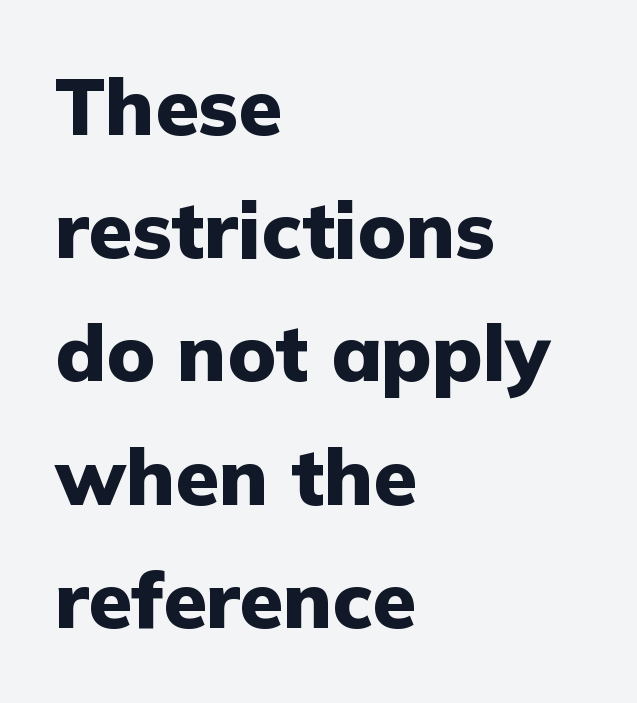
The image shows 79 px heavy sans-serif type, upright; set left-aligned, normal line spacing (1.56x), normal letter spacing, not underlined; low stroke contrast and a medium x-height.
